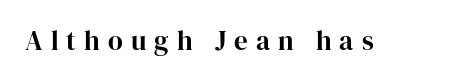
Just letters on the line, the space beneath them empty. Loose tracking; the words dissolve into strings of separated letters. Designer's note — italics off, roman on.
